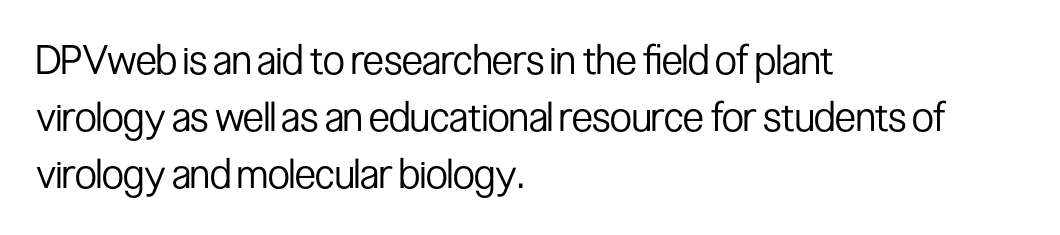
{"serif": "no", "italic": "no", "bold": "no", "weight": "regular", "width": "condensed", "stroke_contrast": "low", "x_height": "medium", "monospaced": "no", "underline": "no", "align": "left", "line_spacing": "normal", "line_spacing_ratio": 1.42, "letter_spacing": "normal", "letter_spacing_em": 0.0, "glyph_px": 40}
